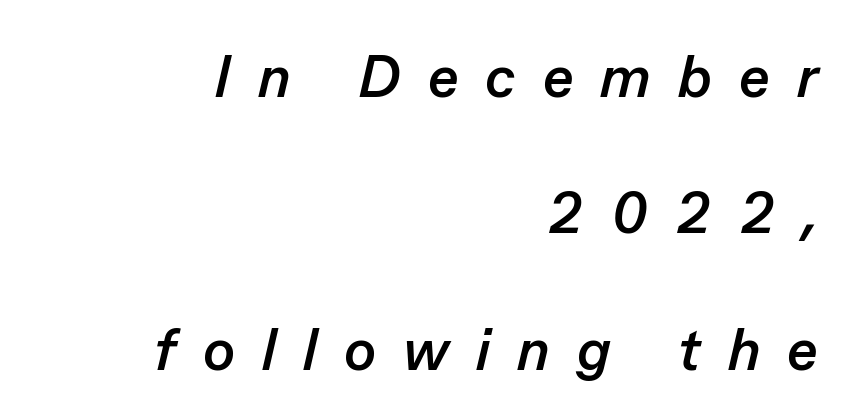
If you measured baseline to baseline, you'd find a long distance. You could not count columns in this text — the font is proportionally spaced. The text block is weighted toward the right margin, trailing off unevenly leftward. The letters are slanted; this is an italic face.
